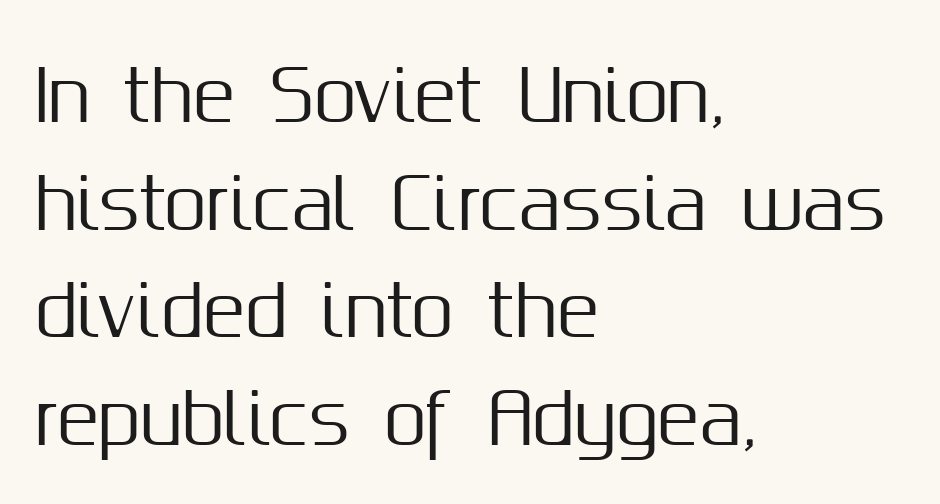
Q: Is the text italic (slanted)? A: No, it is upright.
Q: Is the typeface a serif or a sans-serif typeface? A: Sans-serif.
Q: Is the text underlined? A: No.
Q: How is the paragraph aligned? A: Left-aligned.
Q: Is the spacing between letters normal or unusually wide? A: Normal.
Q: Is the spacing between lines tight, normal or loose? A: Normal.
Q: Width (condensed, normal, or wide)? A: Normal.
Q: Stroke contrast? A: Medium.
Q: x-height? A: Medium.
Q: Monospaced? A: No.
